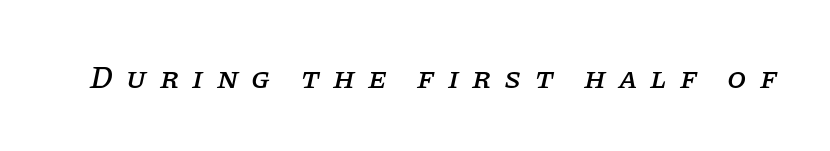
{"serif": "yes", "italic": "yes", "lean": "right", "slant_degrees": 11, "width": "normal", "stroke_contrast": "low", "x_height": "large", "monospaced": "no", "underline": "no", "letter_spacing": "wide", "letter_spacing_em": 0.42, "glyph_px": 31}
